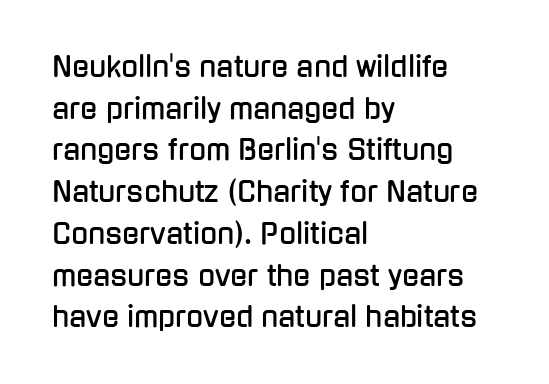
The letters stand straight up with perfectly vertical stems. The glyphs are unaccompanied by any horizontal stroke below them. The passage shown is typeset with a sans-serif family. What's the leading like? Ordinary, nothing unusual. Do the characters align in a grid? No, the font is proportional.
